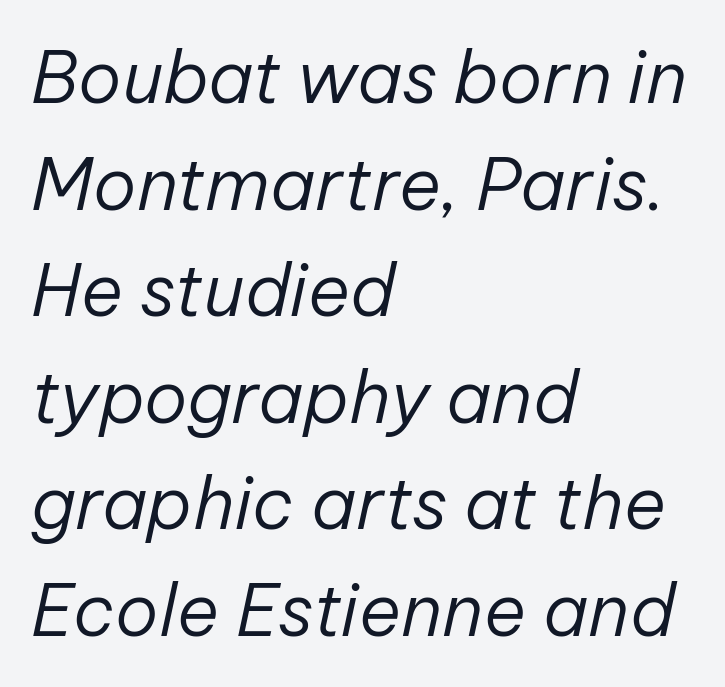
The image shows 72 px regular-weight type, italic (leaning right); set left-aligned, normal line spacing (1.48x), normal letter spacing, not underlined; low stroke contrast and a medium x-height.
